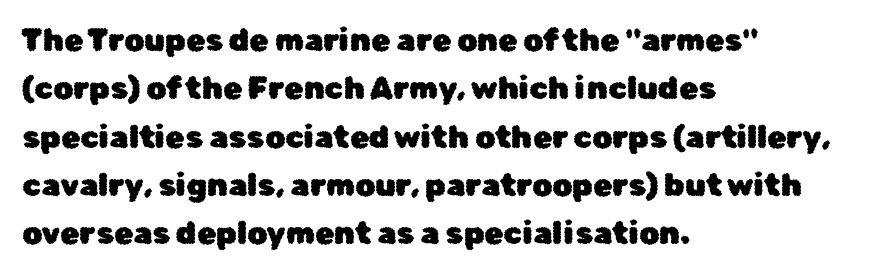
{"serif": "no", "italic": "no", "width": "normal", "stroke_contrast": "low", "x_height": "medium", "monospaced": "no", "underline": "no", "align": "left", "line_spacing": "normal", "line_spacing_ratio": 1.56, "letter_spacing": "normal", "letter_spacing_em": 0.0, "glyph_px": 31}
